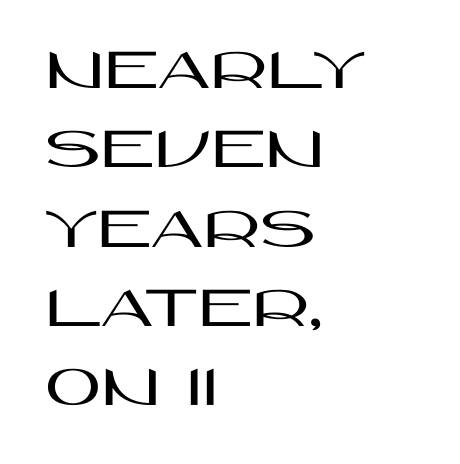
The compositor pushed each line to the left boundary. Rendered with straight, roman letterforms. The letters sit at their default tracking, neither squeezed nor spread. If you measured baseline to baseline, you'd find a middling distance. The space beneath each line is pristine and unruled.
